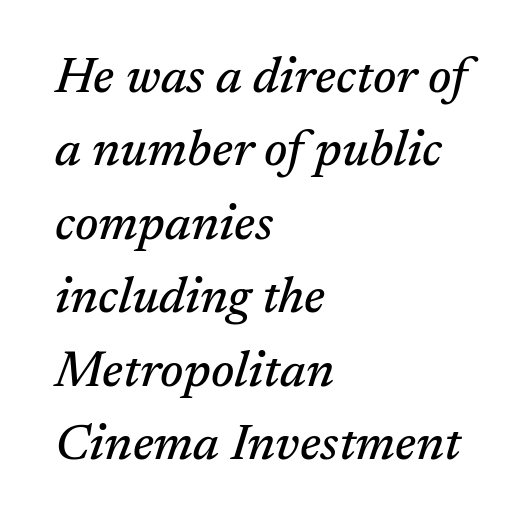
The image shows 50 px serif type, italic (leaning right); set left-aligned, normal line spacing (1.47x), normal letter spacing, not underlined; medium stroke contrast and a medium x-height.
